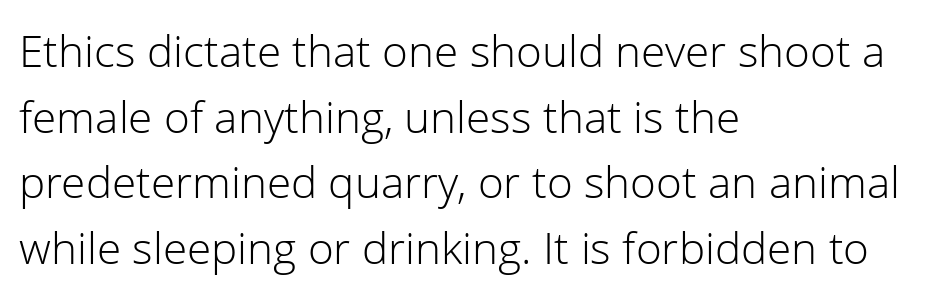
This is roman type, the default non-slanted kind. The letters advance in unequal steps, a hallmark of proportional type. Layout note: lines flush left. The designer went with a sans here, leaving each stem footless. Descenders hang freely into open space.
